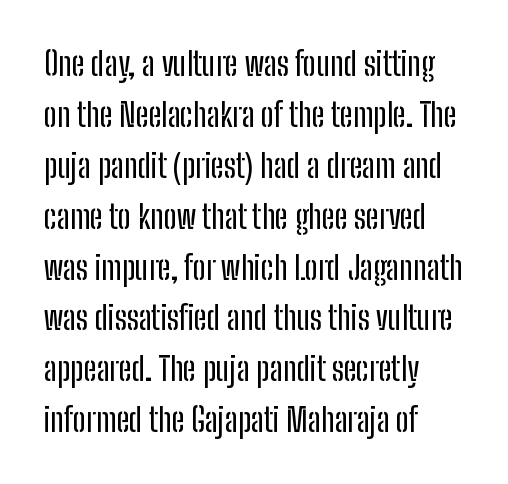
Q: Is the text italic (slanted)? A: No, it is upright.
Q: Is the typeface a serif or a sans-serif typeface? A: Sans-serif.
Q: Is the text underlined? A: No.
Q: How is the paragraph aligned? A: Left-aligned.
Q: Is the spacing between letters normal or unusually wide? A: Normal.
Q: Is the spacing between lines tight, normal or loose? A: Normal.
Q: Width (condensed, normal, or wide)? A: Condensed.
Q: Stroke contrast? A: Low.
Q: x-height? A: Medium.
Q: Monospaced? A: No.
